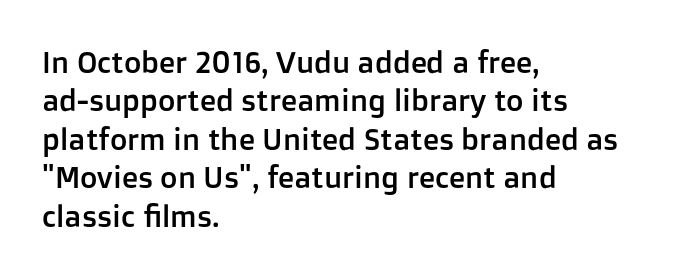
The image shows 30 px sans-serif type, upright; set left-aligned, normal line spacing (1.28x), normal letter spacing, not underlined; low stroke contrast and a medium x-height.
